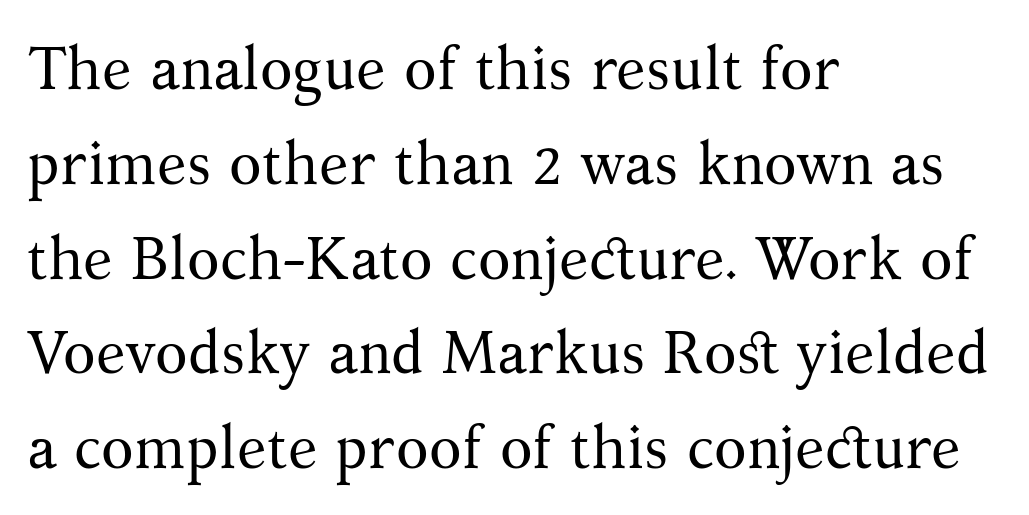
The image shows 60 px regular-weight serif type, upright; set left-aligned, normal line spacing (1.58x), normal letter spacing, not underlined; medium stroke contrast and a medium x-height.
